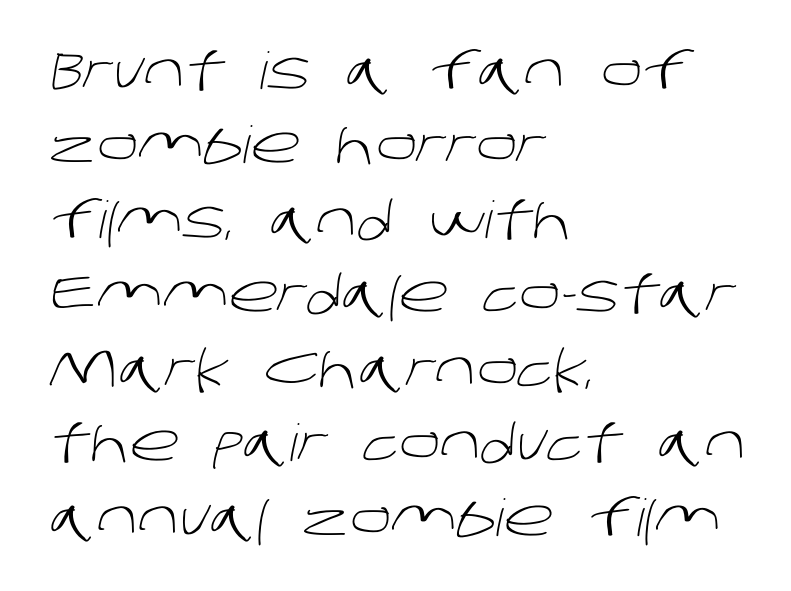
{"serif": "no", "bold": "no", "weight": "light", "width": "normal", "stroke_contrast": "low", "x_height": "large", "monospaced": "no", "underline": "no", "align": "left", "line_spacing": "normal", "line_spacing_ratio": 1.46, "letter_spacing": "normal", "letter_spacing_em": 0.0, "glyph_px": 51}
